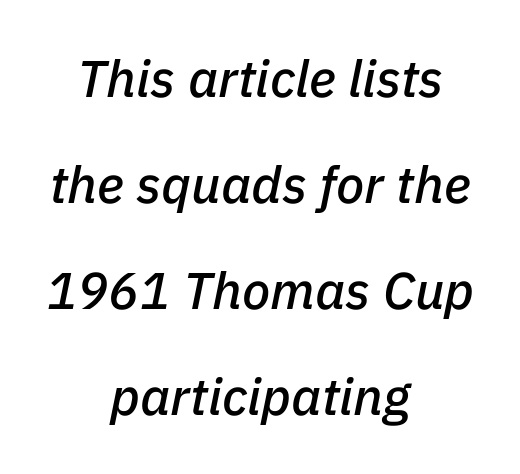
{"italic": "yes", "lean": "right", "slant_degrees": 11, "width": "normal", "stroke_contrast": "low", "x_height": "medium", "monospaced": "no", "underline": "no", "align": "center", "line_spacing": "loose", "line_spacing_ratio": 2.04, "letter_spacing": "normal", "letter_spacing_em": 0.0, "glyph_px": 52}
